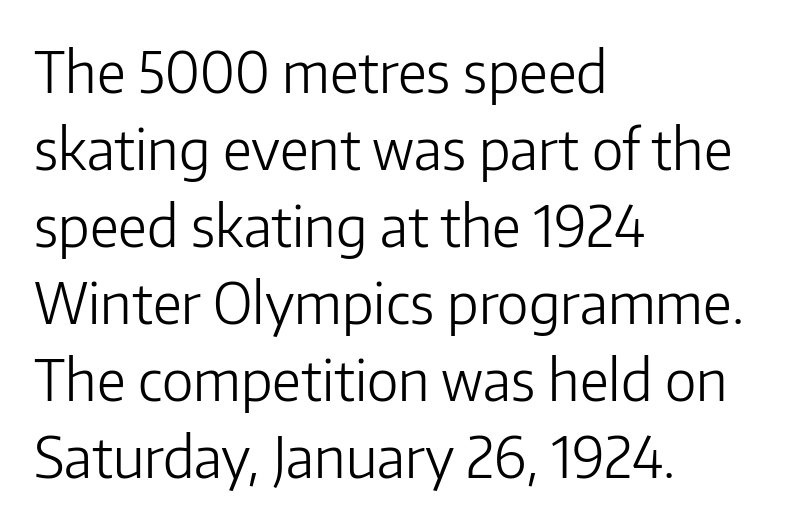
Serifs: no, the terminals of the letterforms are clean. The rendering uses natural spacing where letterforms have individual widths. The passage shown stacks its lines at a standard gap. Rule under the text: the space is simply empty.
